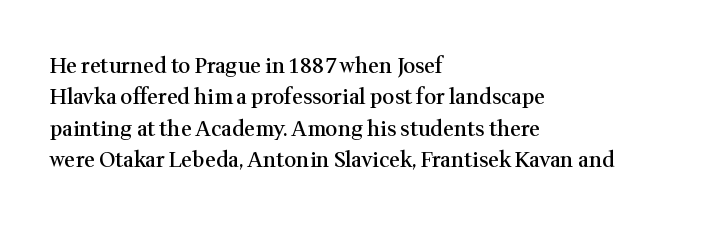
The glyphs have the mass of a demibold cut, below bold. The compositor pushed each line to the left boundary. The passage shown is not underscored anywhere. Caption: standard tracking, unaltered. Reading down the column, the eye jumps a familiar distance to each next line. The axis of the letterforms is exactly vertical.
